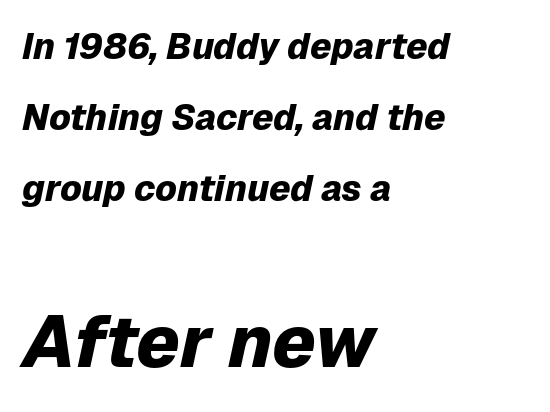
Q: Is the text bold? A: Yes.
Q: Is the text italic (slanted)? A: Yes, it leans right by about 12 degrees.
Q: Is the text underlined? A: No.
Q: How is the paragraph aligned? A: Left-aligned.
Q: Is the spacing between letters normal or unusually wide? A: Normal.
Q: Is the spacing between lines tight, normal or loose? A: Loose.
Q: Which block of text is set in a larger size, the first (top) or the second (bottom)? A: The second (bottom) one.
Q: Width (condensed, normal, or wide)? A: Normal.
Q: Stroke contrast? A: Low.
Q: x-height? A: Medium.
Q: Monospaced? A: No.
